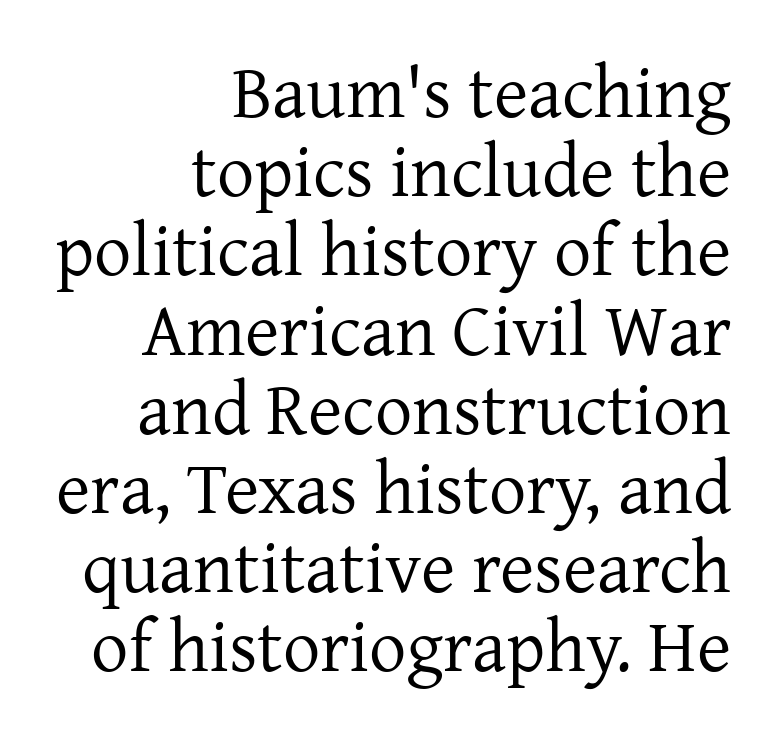
{"serif": "yes", "italic": "no", "bold": "no", "weight": "regular", "width": "normal", "stroke_contrast": "low", "x_height": "medium", "monospaced": "no", "underline": "no", "align": "right", "line_spacing": "tight", "line_spacing_ratio": 1.07, "letter_spacing": "normal", "letter_spacing_em": 0.0, "glyph_px": 74}
